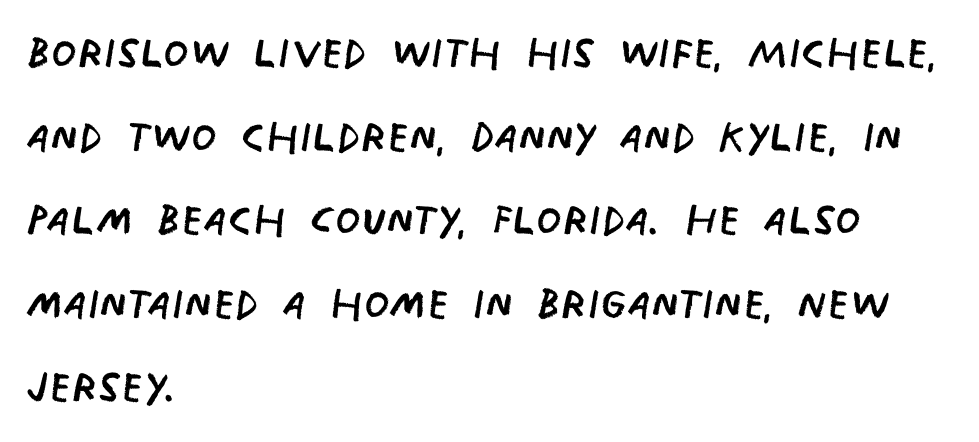
The image shows 58 px regular-weight, condensed sans-serif type; set left-aligned, normal line spacing (1.44x), normal letter spacing, not underlined; low stroke contrast and a large x-height.
